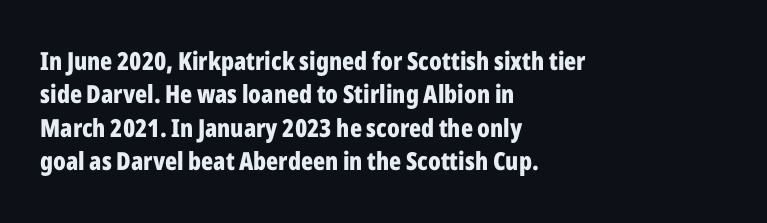
Notice how the passage keeps a crisp vertical edge on the left only. Ordinary non-slanted type is in use. This sample uses plain, unmodified letter spacing. Strong, thick strokes mark this as bold type. Normally led — the rows are evenly, conventionally spaced.
